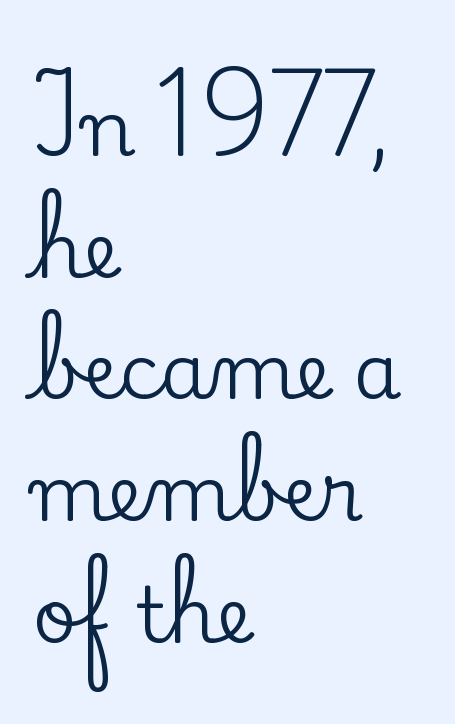
Letters rest on an invisible, unmarked baseline. Here the glyphs are tracked normally, forming tight word shapes. The passage is arranged the way most books set body copy — flush left. These lines are composed in type with serifs. The font's upright variant was chosen for this text.
